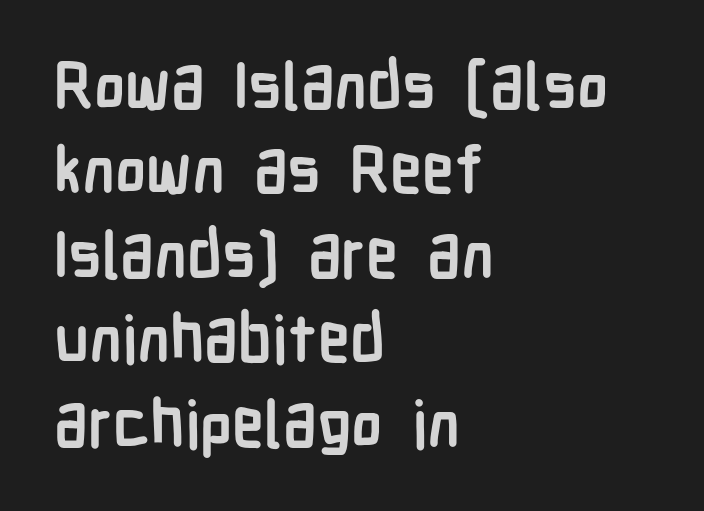
The image shows 65 px semibold, condensed sans-serif type, upright; set left-aligned, normal line spacing (1.3x), normal letter spacing, not underlined; low stroke contrast and a medium x-height.
